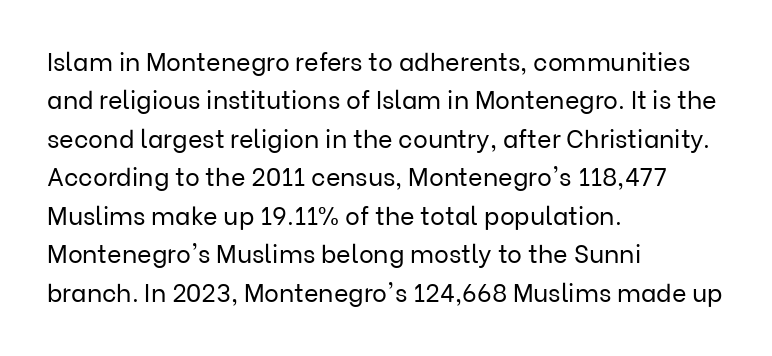
The image shows 25 px text type, upright; set left-aligned, normal line spacing (1.54x), normal letter spacing, not underlined.
